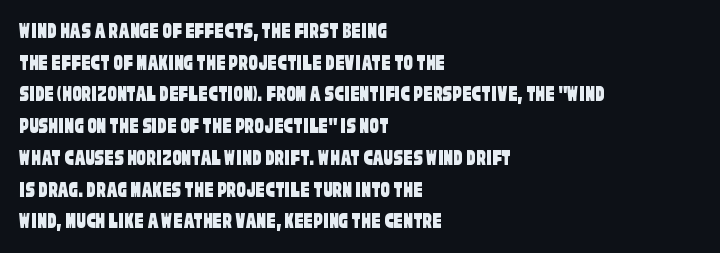
Horizontal alignment here is leftward, the default for most running prose. The line texture is even and compact thanks to regular tracking. Whoever set this chose a conventional vertical rhythm. Any mark beneath the type? The region is blank.
